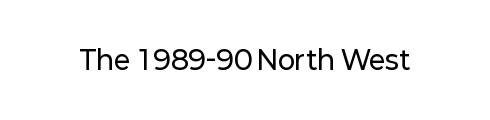
Q: Is the text italic (slanted)? A: No, it is upright.
Q: Is the text underlined? A: No.
Q: Is the spacing between letters normal or unusually wide? A: Normal.
